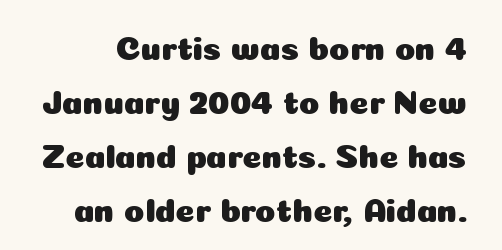
These lines were composed using upright roman letters. You can tell from the bare stems that sans-serif type was used. Each new line begins a customary step beneath the previous one. Nobody touched the tracking dial on this one. The passage shown is not underscored anywhere. Spacing verdict: proportional, widths tailored to each character.
